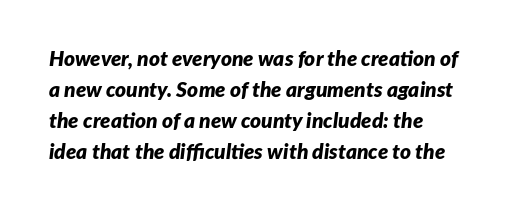
The image shows 21 px bold type, italic (leaning right); set normal line spacing (1.48x), normal letter spacing, not underlined.
